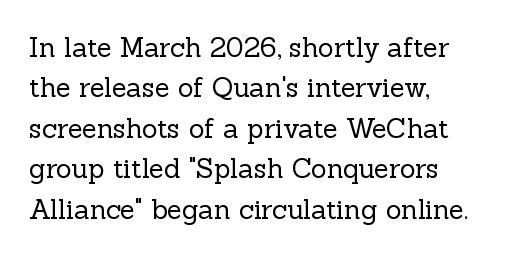
The passage shown stacks its lines at a standard gap. Students, note that the glyphs here touch the page at normal intervals. This reads as an unemphasized weight, regular at the heaviest. Typeset ragged right — the left edge is the straight one. No italicization has been applied; the sample stays upright.
